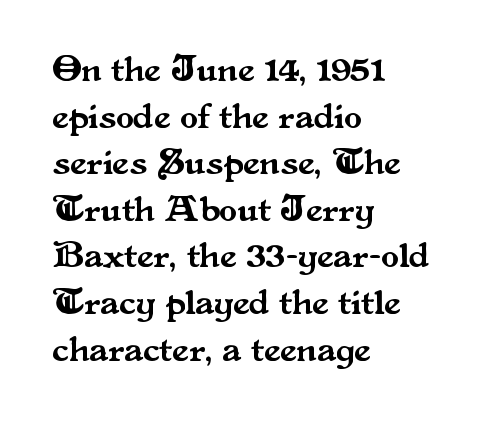
The image shows 37 px serif type, upright; set left-aligned, normal line spacing (1.26x), normal letter spacing, not underlined; medium stroke contrast and a small x-height.
